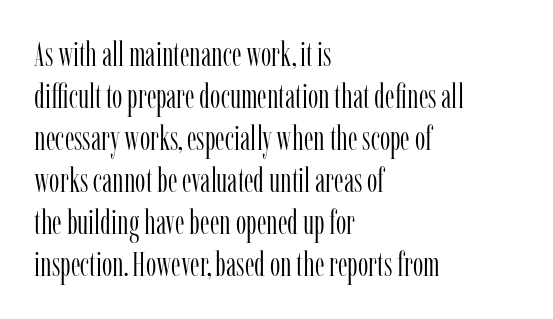
Unbolded letterforms with no extra heft. The baseline area is clear. The lines sit at an ordinary, default distance from one another. A typesetter would call this proportional, since set widths differ per character. The text was rendered using a seriffed face with decorative stroke endings.
